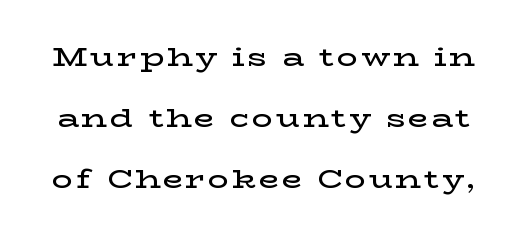
Is there any slant? The stems are plumb. Heft: intermediate — a semibold. The zone under the glyphs is completely vacant. Summary of vertical rhythm: relaxed, with wide interline spacing.
